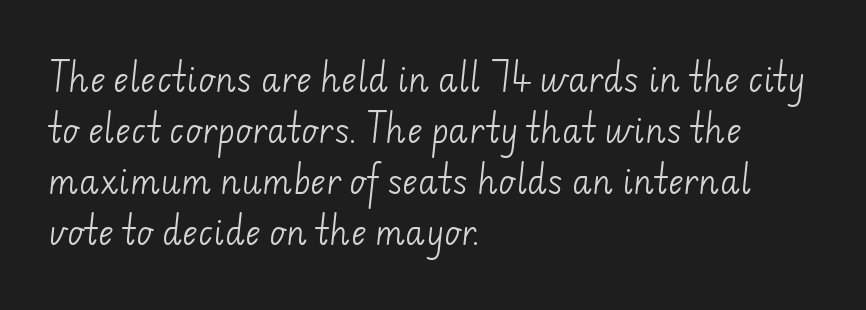
Each new line begins a customary step beneath the previous one. Is the block centered? No — it sits flush against the left margin. Is the stroke heavy? The answer is a plain regular-or-lighter. Varying glyph widths throughout — classic text-font behaviour. You could call the tracking neutral — neither tight nor loose.
